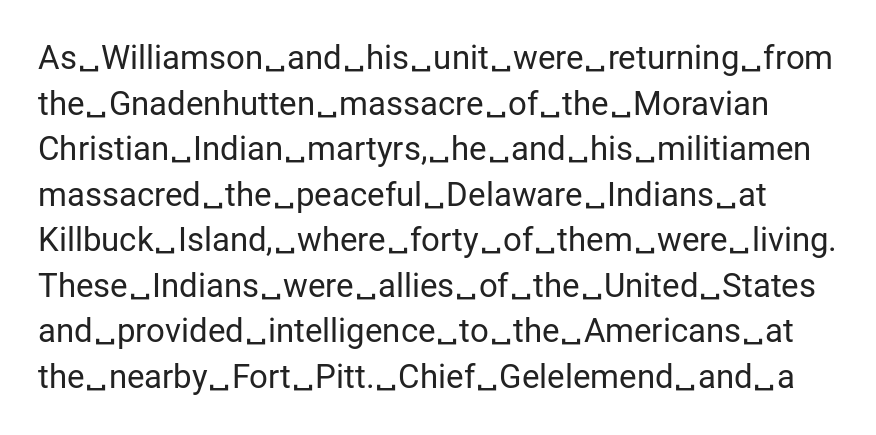
{"serif": "no", "italic": "no", "bold": "no", "weight": "regular", "width": "normal", "stroke_contrast": "low", "x_height": "medium", "monospaced": "no", "underline": "no", "line_spacing": "normal", "line_spacing_ratio": 1.38, "letter_spacing": "normal", "letter_spacing_em": 0.0, "glyph_px": 33}
